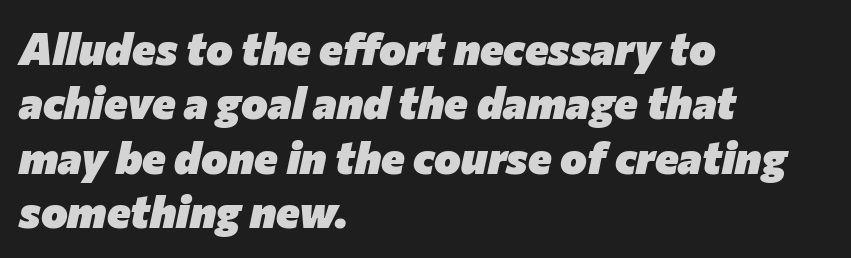
{"italic": "yes", "lean": "right", "slant_degrees": 12, "bold": "yes", "weight": "heavy", "width": "normal", "stroke_contrast": "low", "x_height": "medium", "monospaced": "no", "underline": "no", "align": "left", "line_spacing_ratio": 1.21, "letter_spacing": "normal", "letter_spacing_em": 0.0, "glyph_px": 45}
